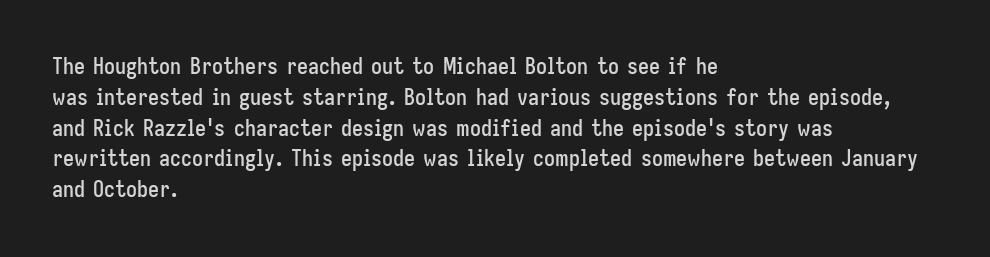
A classic flush-left, rag-right setting is used for this passage. Rendered with straight, roman letterforms. The rendering uses a moderate line-height, typical for paragraphs. In terms of letterspacing, this is plain default setting.
